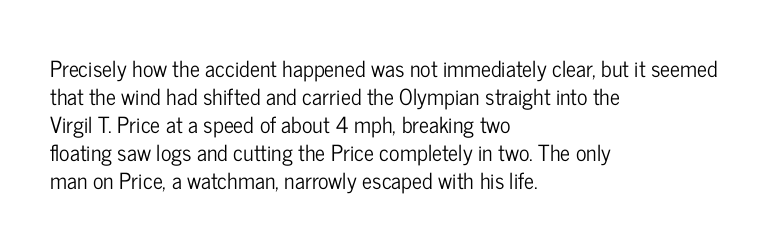
Q: Is the text italic (slanted)? A: No, it is upright.
Q: Is the text underlined? A: No.
Q: How is the paragraph aligned? A: Left-aligned.
Q: Is the spacing between letters normal or unusually wide? A: Normal.
Q: Is the spacing between lines tight, normal or loose? A: Normal.
